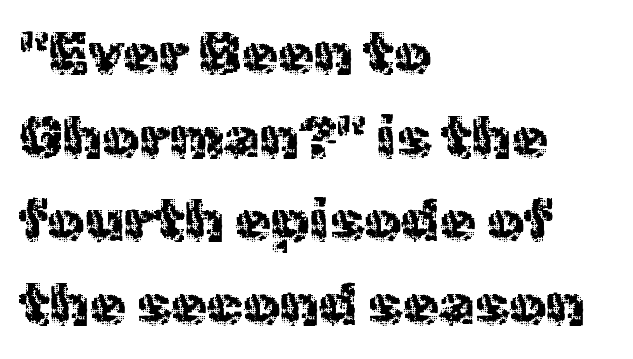
Q: Is the text bold? A: No.
Q: Is the text italic (slanted)? A: No, it is upright.
Q: Is the typeface a serif or a sans-serif typeface? A: Sans-serif.
Q: Is the text underlined? A: No.
Q: How is the paragraph aligned? A: Left-aligned.
Q: Is the spacing between letters normal or unusually wide? A: Normal.
Q: Is the spacing between lines tight, normal or loose? A: Normal.
Q: Width (condensed, normal, or wide)? A: Normal.
Q: x-height? A: Medium.
Q: Monospaced? A: No.
